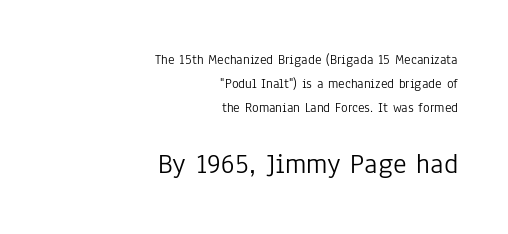
{"serif": "no", "italic": "no", "bold": "no", "weight": "light", "width": "condensed", "stroke_contrast": "low", "x_height": "medium", "monospaced": "no", "underline": "no", "align": "right", "line_spacing_ratio": 1.72, "letter_spacing": "normal", "letter_spacing_em": 0.0, "larger_block": "second", "size_ratio": 2.07, "glyph_px": 29}
